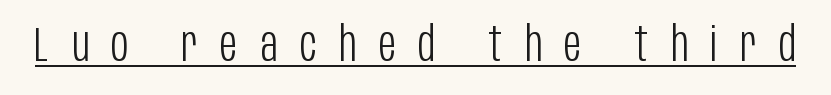
The image shows 48 px light, condensed sans-serif type, upright; set unusually wide letter spacing (+0.47 em), underlined; low stroke contrast and a large x-height.
